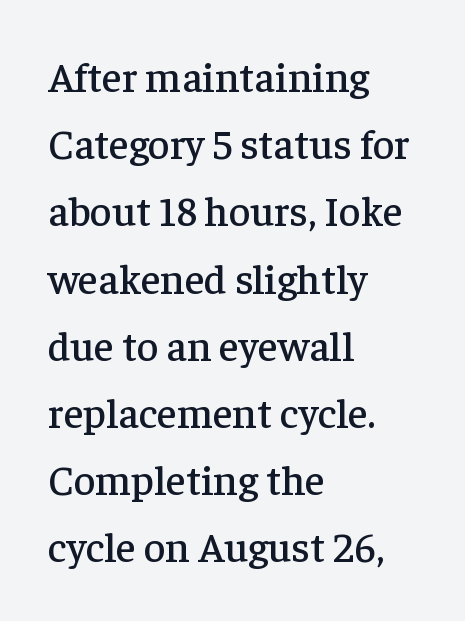
Q: Is the text italic (slanted)? A: No, it is upright.
Q: Is the typeface a serif or a sans-serif typeface? A: Serif.
Q: Is the text underlined? A: No.
Q: How is the paragraph aligned? A: Left-aligned.
Q: Is the spacing between letters normal or unusually wide? A: Normal.
Q: Is the spacing between lines tight, normal or loose? A: Normal.
Q: Width (condensed, normal, or wide)? A: Normal.
Q: Stroke contrast? A: Low.
Q: x-height? A: Medium.
Q: Monospaced? A: No.
